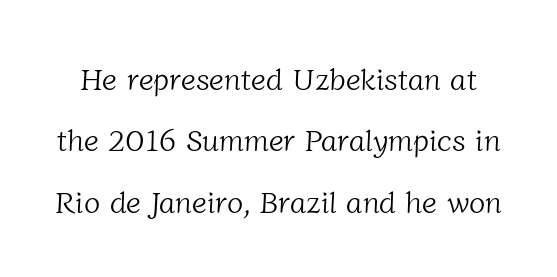
A typesetter would call this zero additional tracking. This rendering employs a face with finishing strokes, i.e., a serif. These lines are rendered in a variable-pitch font. Clear beneath every line of the passage. Leading: increased.
